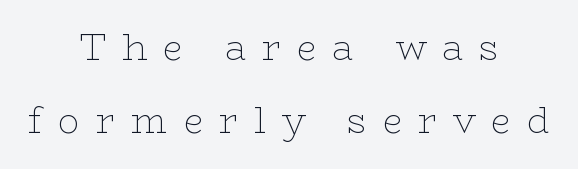
The image shows 36 px thin, wide serif type, upright; set centered, loose line spacing (2.04x), unusually wide letter spacing (+0.44 em), not underlined; low stroke contrast and a medium x-height.
